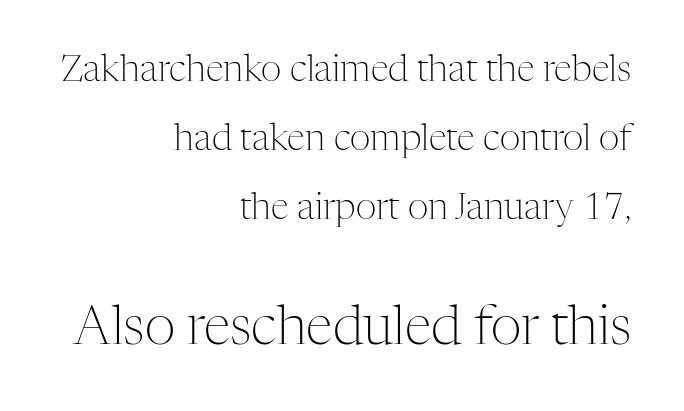
The image shows 54 px light serif type, upright; set right-aligned, loose line spacing (1.91x), normal letter spacing, not underlined; the second (bottom) block is 1.5x larger; medium stroke contrast and a medium x-height.
